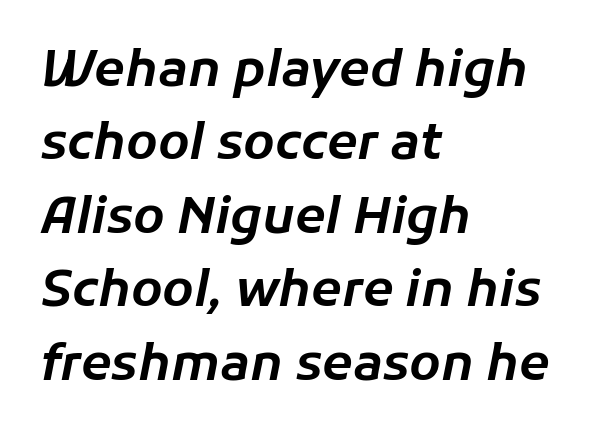
Q: Is the text italic (slanted)? A: Yes, it leans right by about 11 degrees.
Q: Is the text underlined? A: No.
Q: How is the paragraph aligned? A: Left-aligned.
Q: Is the spacing between letters normal or unusually wide? A: Normal.
Q: Is the spacing between lines tight, normal or loose? A: Normal.
Q: Width (condensed, normal, or wide)? A: Normal.
Q: Stroke contrast? A: Low.
Q: x-height? A: Medium.
Q: Monospaced? A: No.
